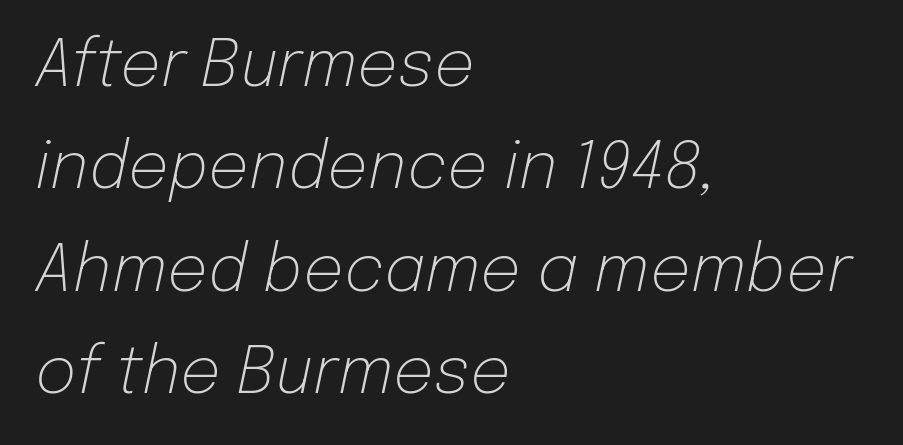
Q: Is the text bold? A: No.
Q: Is the text italic (slanted)? A: Yes, it leans right by about 12 degrees.
Q: Is the text underlined? A: No.
Q: How is the paragraph aligned? A: Left-aligned.
Q: Is the spacing between letters normal or unusually wide? A: Normal.
Q: Is the spacing between lines tight, normal or loose? A: Normal.
Q: Width (condensed, normal, or wide)? A: Normal.
Q: Stroke contrast? A: Low.
Q: x-height? A: Medium.
Q: Monospaced? A: No.
